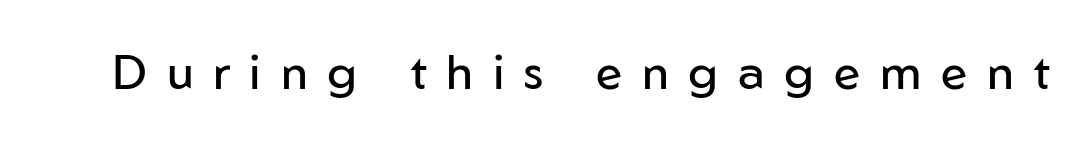
{"serif": "no", "italic": "no", "bold": "no", "weight": "regular", "width": "normal", "stroke_contrast": "low", "x_height": "medium", "monospaced": "no", "underline": "no", "letter_spacing": "wide", "letter_spacing_em": 0.41, "glyph_px": 48}
